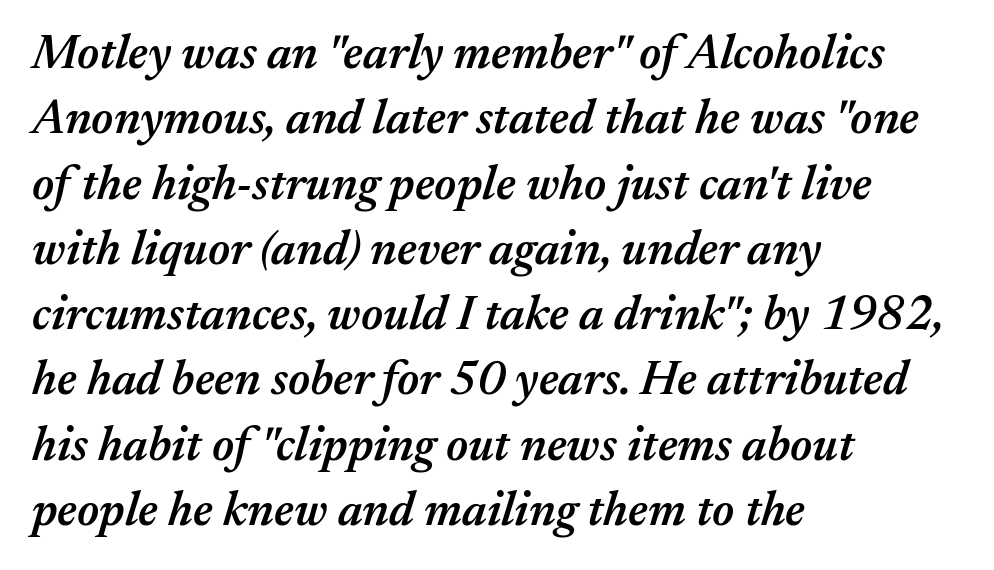
Q: Is the text bold? A: Semi-bold.
Q: Is the text italic (slanted)? A: Yes, it leans right by about 17 degrees.
Q: Is the text underlined? A: No.
Q: How is the paragraph aligned? A: Left-aligned.
Q: Is the spacing between letters normal or unusually wide? A: Normal.
Q: Is the spacing between lines tight, normal or loose? A: Normal.
Q: Width (condensed, normal, or wide)? A: Normal.
Q: Stroke contrast? A: Medium.
Q: x-height? A: Medium.
Q: Monospaced? A: No.
